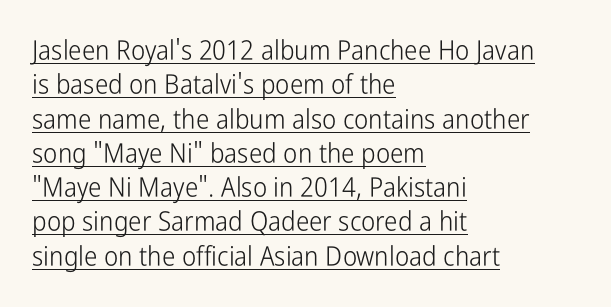
No italicization has been applied; the sample stays upright. This sample is left-justified, so line endings fall wherever the words run out. Whoever set this chose a conventional vertical rhythm. Weight class: somewhere from thin through regular.
